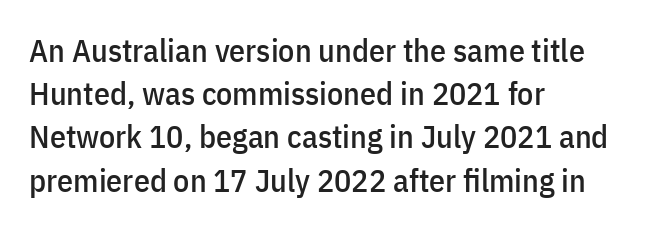
{"serif": "no", "italic": "no", "width": "condensed", "stroke_contrast": "low", "x_height": "medium", "monospaced": "no", "underline": "no", "align": "left", "line_spacing": "normal", "line_spacing_ratio": 1.35, "letter_spacing": "normal", "letter_spacing_em": 0.0, "glyph_px": 32}
